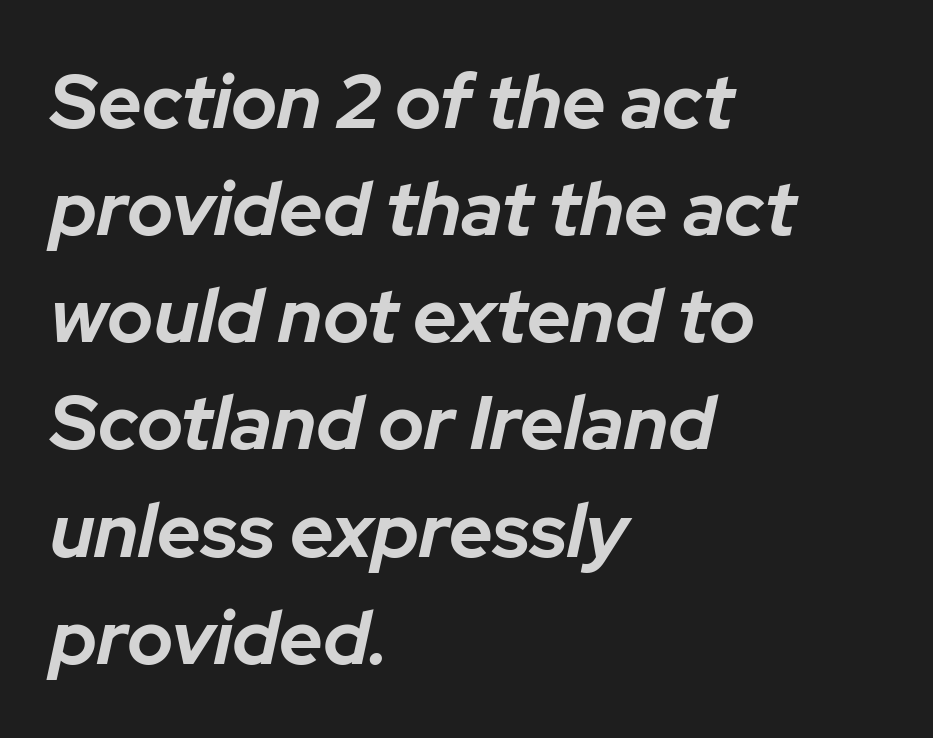
The image shows 76 px bold type, italic (leaning right); set left-aligned, normal line spacing (1.41x), normal letter spacing, not underlined; low stroke contrast and a medium x-height.
